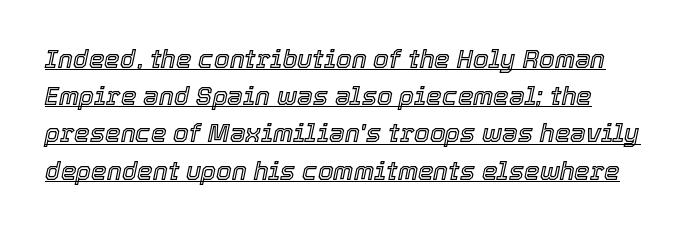
How are the letters spaced? Ordinarily, with no added tracking. This is underlined copy, the kind a proofreader might mark for attention. Regular leading. Posture: slanted.
